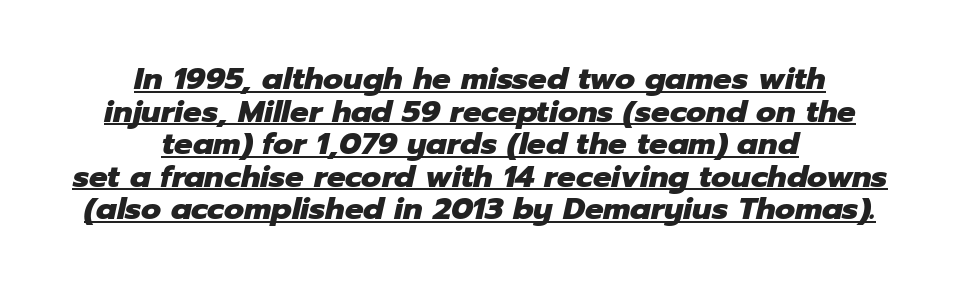
The image shows 31 px heavy type, italic (leaning right); set centered, tight line spacing (1.05x), normal letter spacing, underlined; low stroke contrast and a medium x-height.
